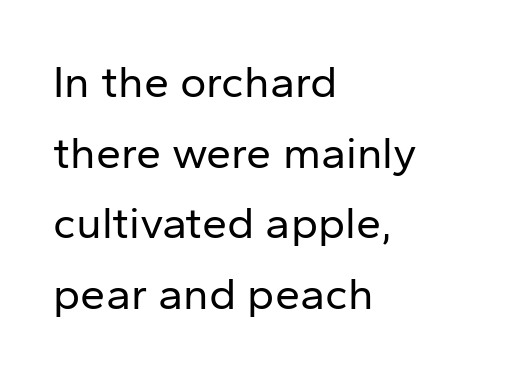
{"serif": "no", "italic": "no", "bold": "no", "weight": "regular", "width": "normal", "stroke_contrast": "low", "x_height": "medium", "monospaced": "no", "underline": "no", "align": "left", "line_spacing": "normal", "line_spacing_ratio": 1.57, "letter_spacing": "normal", "letter_spacing_em": 0.0, "glyph_px": 45}
